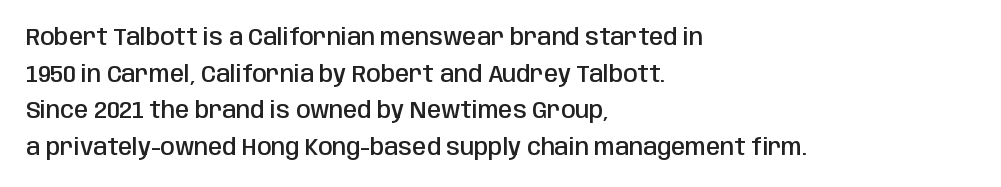
Q: Is the text bold? A: Semi-bold.
Q: Is the text italic (slanted)? A: No, it is upright.
Q: Is the text underlined? A: No.
Q: How is the paragraph aligned? A: Left-aligned.
Q: Is the spacing between letters normal or unusually wide? A: Normal.
Q: Is the spacing between lines tight, normal or loose? A: Normal.
